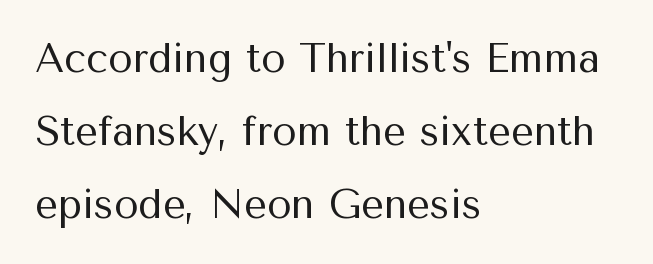
{"serif": "no", "italic": "no", "bold": "no", "weight": "regular", "width": "normal", "stroke_contrast": "medium", "x_height": "medium", "monospaced": "no", "underline": "no", "align": "left", "line_spacing_ratio": 1.83, "letter_spacing": "normal", "letter_spacing_em": 0.0, "glyph_px": 40}
